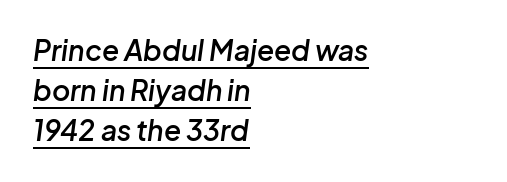
The image shows 28 px semibold type, italic (leaning right); set left-aligned, normal line spacing (1.43x), normal letter spacing, underlined; low stroke contrast and a medium x-height.
